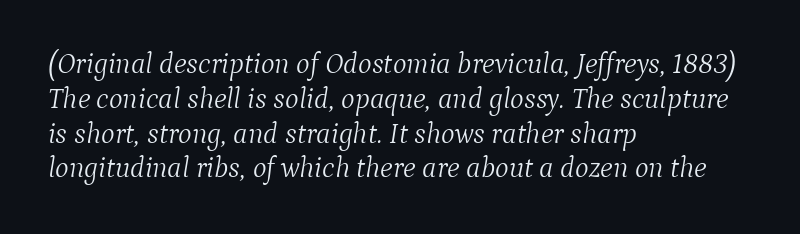
The glyphs are unaccompanied by any horizontal stroke below them. Bold? No — there's no thickening of the strokes. The text was rendered using a seriffed face with decorative stroke endings. These lines stack with their left ends in a neat column.
